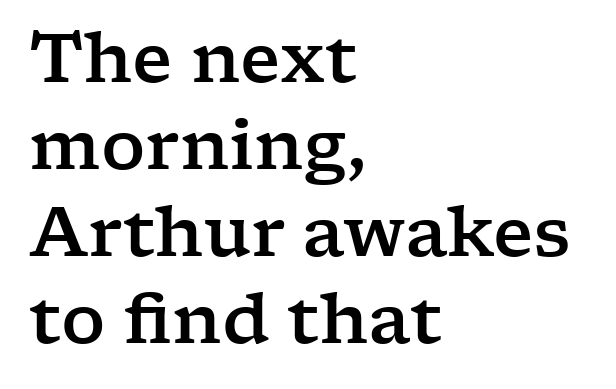
Teacher's note: observe the even left margin — that is flush-left alignment. These lines are rendered in a variable-pitch font. Typographically, this falls in the serif category. The baseline area is clear.
